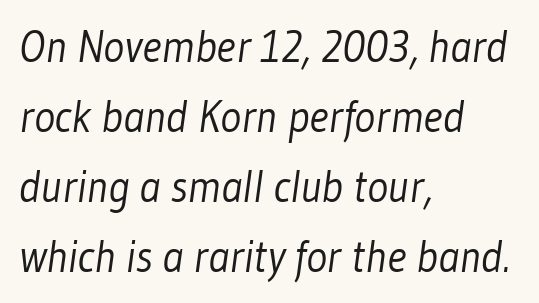
The horizontal fit of the characters is conventional and even. A student would call this left alignment; a typographer would say flush left, rag right. Leading matches the norm, producing a regular column. This sample has the flowing, uneven cadence of proportional lettering. The passage shown is not underscored anywhere. Weight: in the light-to-regular range.
